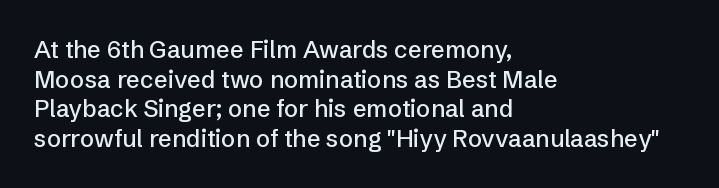
The rag falls on the right side of this text block. This sample uses an upright cut, with every glyph sitting square on the baseline. This sample uses plain, unmodified letter spacing. The strip under each line holds only bare page.
